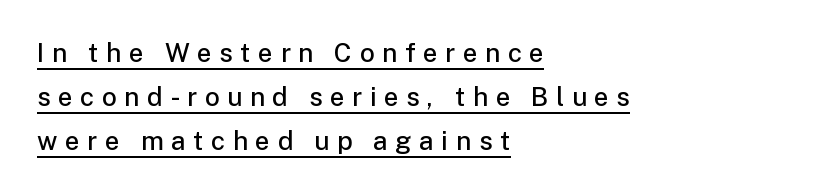
The image shows 26 px text type, upright; set left-aligned, normal line spacing (1.7x), unusually wide letter spacing (+0.29 em), underlined.
